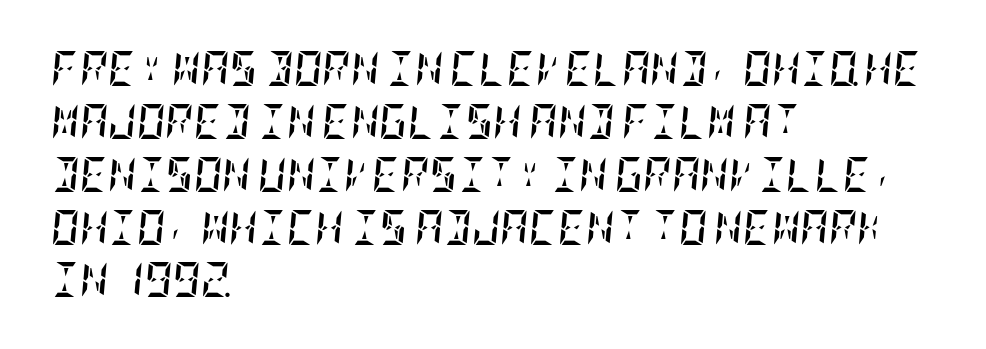
Does the copy run flush right? No — it runs flush left. The gap between lines stays unmarked. As a designer I'd log this as weight 700, bold. The rendering applies a slant to the glyphs. This sample keeps an unexceptional amount of space between lines.
